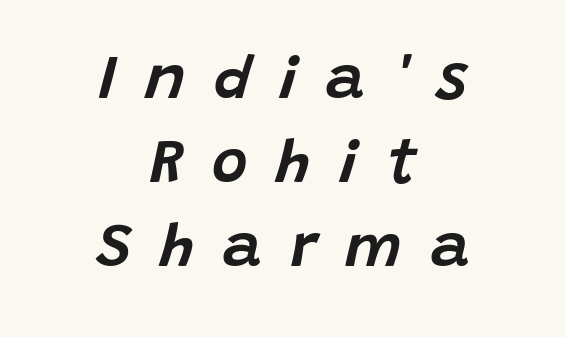
The image shows 61 px text type, italic (leaning right); set centered, normal line spacing (1.38x), unusually wide letter spacing (+0.47 em), not underlined; low stroke contrast and a large x-height.
